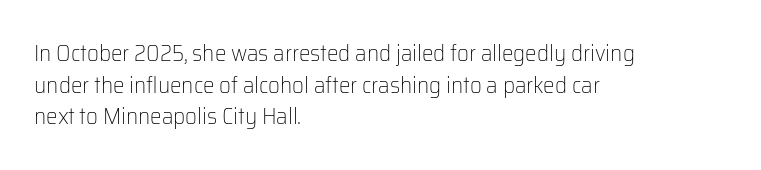
The image shows 23 px text type, upright; set left-aligned, normal line spacing (1.37x), normal letter spacing, not underlined.
